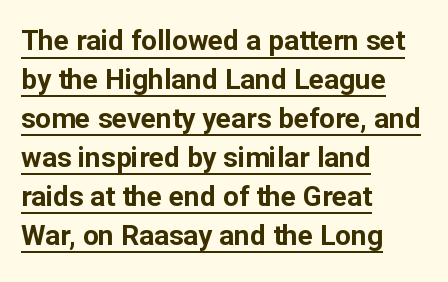
Q: Is the text bold? A: Yes.
Q: Is the text italic (slanted)? A: No, it is upright.
Q: Is the typeface a serif or a sans-serif typeface? A: Sans-serif.
Q: Is the text underlined? A: Yes.
Q: How is the paragraph aligned? A: Left-aligned.
Q: Is the spacing between letters normal or unusually wide? A: Normal.
Q: Is the spacing between lines tight, normal or loose? A: Normal.
Q: Width (condensed, normal, or wide)? A: Normal.
Q: Stroke contrast? A: Low.
Q: x-height? A: Medium.
Q: Monospaced? A: No.
